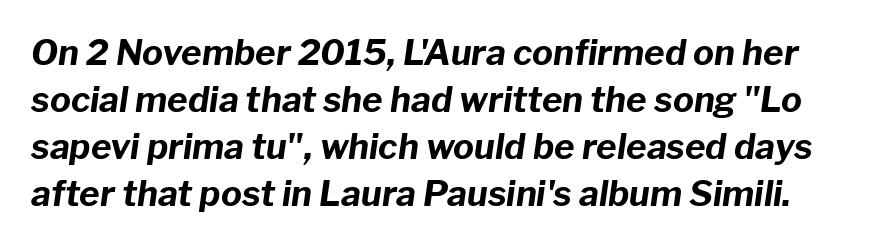
{"italic": "yes", "lean": "right", "slant_degrees": 8, "bold": "yes", "weight": "bold", "width": "normal", "stroke_contrast": "low", "x_height": "medium", "monospaced": "no", "underline": "no", "line_spacing": "normal", "line_spacing_ratio": 1.34, "letter_spacing": "normal", "letter_spacing_em": 0.0, "glyph_px": 35}
